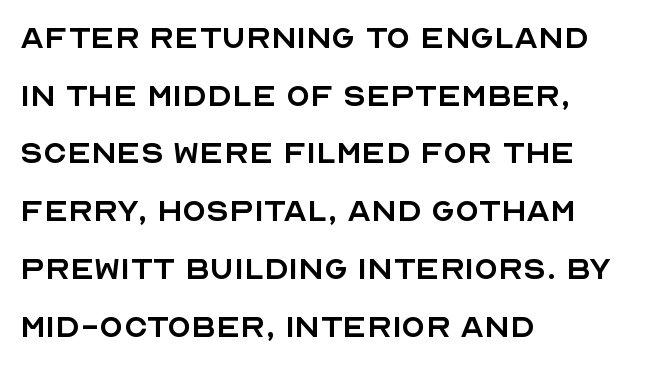
Q: Is the text bold? A: No.
Q: Is the text italic (slanted)? A: No, it is upright.
Q: Is the typeface a serif or a sans-serif typeface? A: Sans-serif.
Q: Is the text underlined? A: No.
Q: How is the paragraph aligned? A: Left-aligned.
Q: Is the spacing between letters normal or unusually wide? A: Normal.
Q: Is the spacing between lines tight, normal or loose? A: Normal.
Q: Width (condensed, normal, or wide)? A: Normal.
Q: x-height? A: Large.
Q: Monospaced? A: No.
